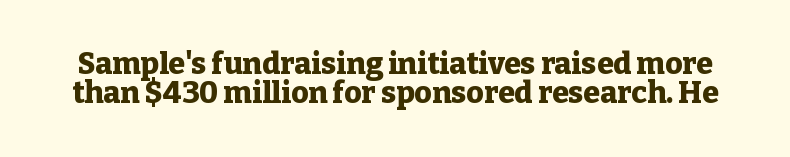
The space beneath each line is pristine and unruled. Classification — serif. Notice how thick the strokes are: this is what a full bold looks like. The tracking reads as untouched default to a designer's eye. The block of text is dense from top to bottom, with scant space between rows. Each letter keeps its own natural width here, so spacing adapts to shape.
